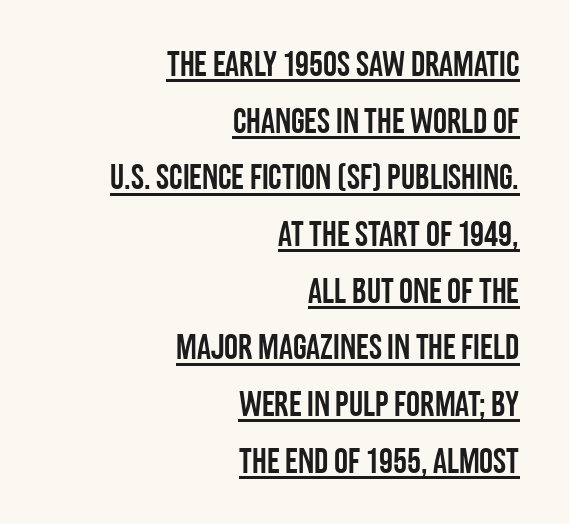
The image shows 35 px condensed sans-serif type, upright; set right-aligned, normal line spacing (1.62x), normal letter spacing, underlined; low stroke contrast and a large x-height.
